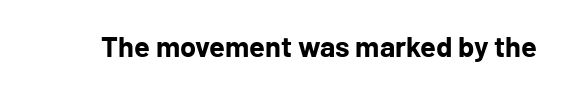
Q: Is the text bold? A: Yes.
Q: Is the text italic (slanted)? A: No, it is upright.
Q: Is the typeface a serif or a sans-serif typeface? A: Sans-serif.
Q: Is the text underlined? A: No.
Q: Is the spacing between letters normal or unusually wide? A: Normal.
Q: Width (condensed, normal, or wide)? A: Normal.
Q: Stroke contrast? A: Low.
Q: x-height? A: Medium.
Q: Monospaced? A: No.
